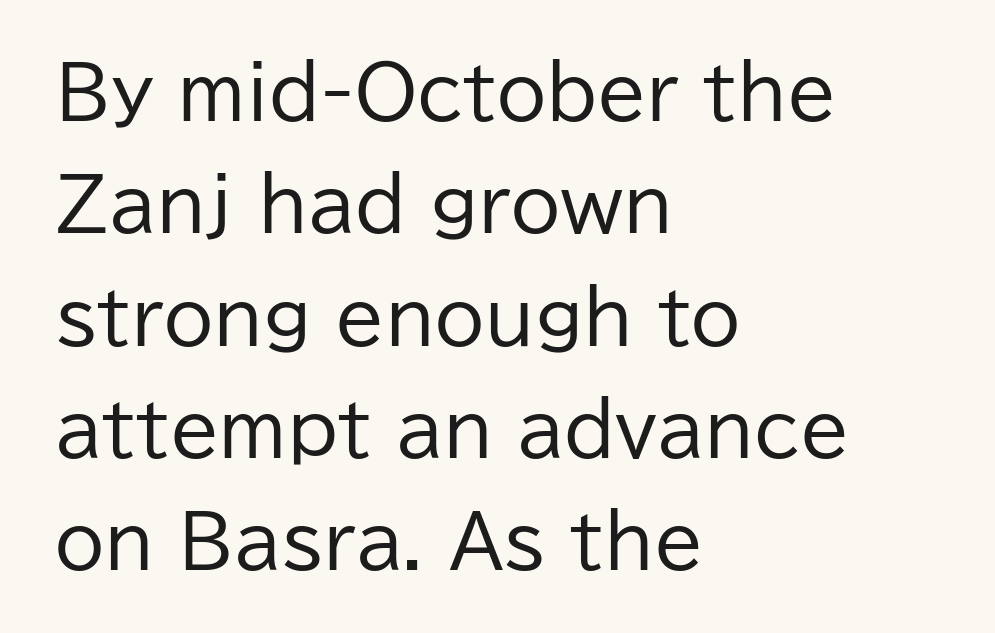
The image shows 72 px regular-weight sans-serif type, upright; set left-aligned, normal line spacing (1.56x), normal letter spacing, not underlined; low stroke contrast and a medium x-height.
